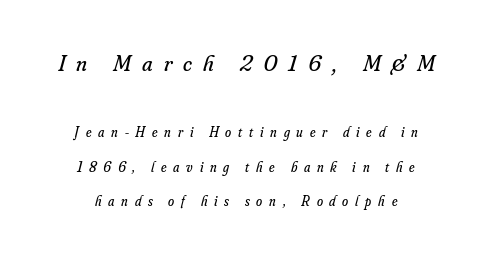
The initial chunk of copy outweighs the following chunk in type size. Descender tails drop into unmarked territory. Compared with a typical body face, this is equally light or lighter still. The horizontal fit of the characters is loose and conspicuously gappy. Compared with ordinary roman type, these characters are visibly tilted. In terms of leading, this rendering errs on the spacious side.
